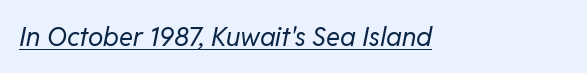
The image shows 26 px text type, italic (leaning right); set normal letter spacing, underlined.
